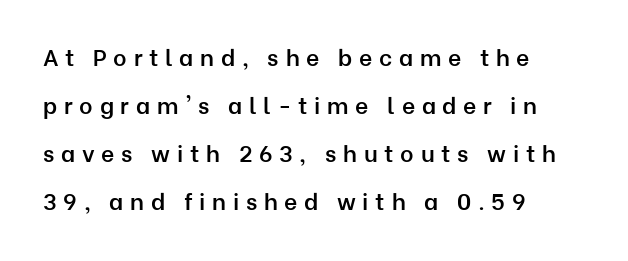
The image shows 23 px text type, upright; set left-aligned, loose line spacing (2.09x), unusually wide letter spacing (+0.29 em), not underlined.
